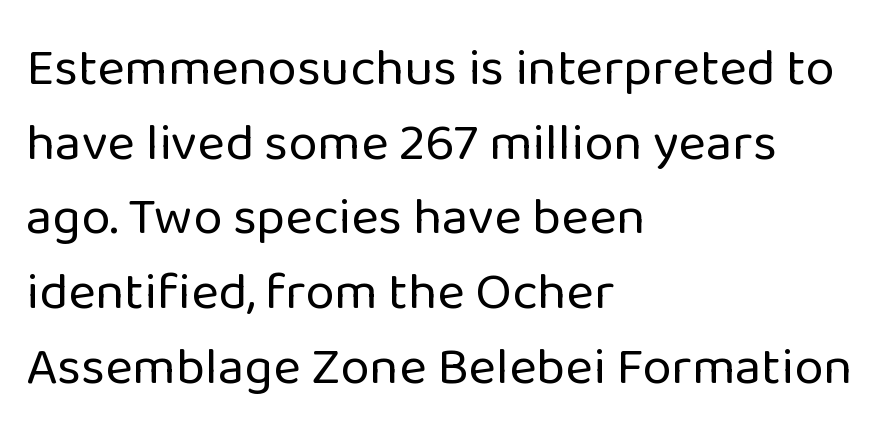
{"serif": "no", "italic": "no", "bold": "no", "weight": "regular", "width": "normal", "stroke_contrast": "low", "x_height": "medium", "monospaced": "no", "underline": "no", "align": "left", "line_spacing": "normal", "line_spacing_ratio": 1.41, "letter_spacing": "normal", "letter_spacing_em": 0.0, "glyph_px": 53}
